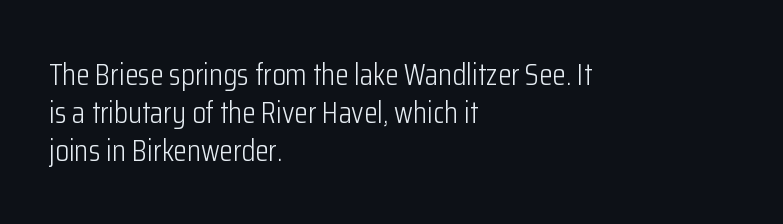
{"serif": "no", "italic": "no", "bold": "no", "weight": "light", "width": "condensed", "stroke_contrast": "low", "x_height": "medium", "monospaced": "no", "underline": "no", "align": "left", "line_spacing_ratio": 1.22, "letter_spacing": "normal", "letter_spacing_em": 0.0, "glyph_px": 31}
